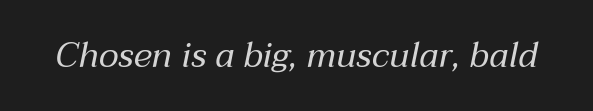
{"italic": "yes", "lean": "right", "slant_degrees": 12, "bold": "no", "weight": "regular", "width": "normal", "stroke_contrast": "medium", "x_height": "medium", "monospaced": "no", "underline": "no", "letter_spacing": "normal", "letter_spacing_em": 0.0, "glyph_px": 35}
